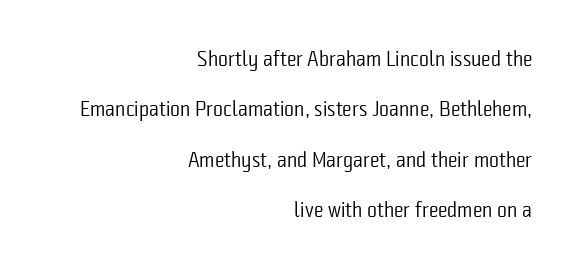
The image shows 21 px text type, upright; set right-aligned, loose line spacing (2.4x), normal letter spacing, not underlined.
